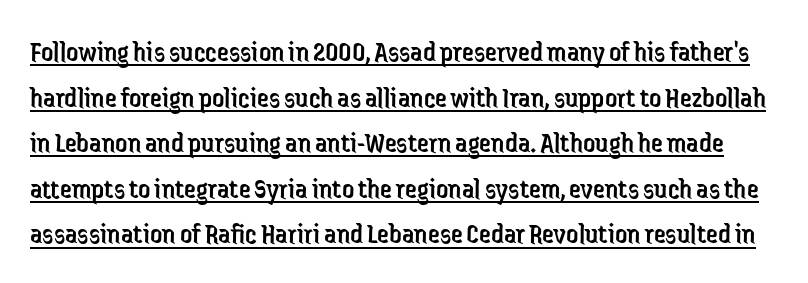
The image shows 30 px regular-weight, condensed sans-serif type, upright; set normal line spacing (1.52x), normal letter spacing, underlined; low stroke contrast and a medium x-height.
